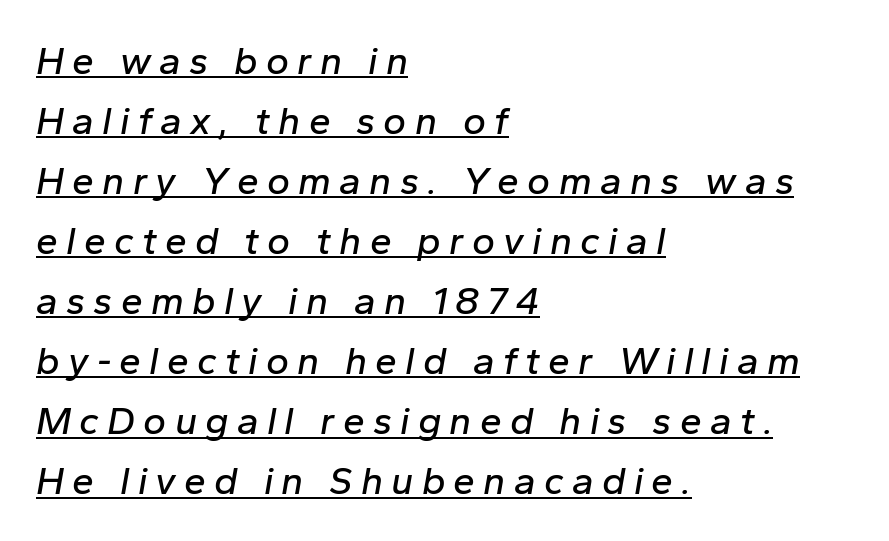
Q: Is the text italic (slanted)? A: Yes, it leans right by about 10 degrees.
Q: Is the text underlined? A: Yes.
Q: How is the paragraph aligned? A: Left-aligned.
Q: Is the spacing between letters normal or unusually wide? A: Unusually wide.
Q: Is the spacing between lines tight, normal or loose? A: Normal.
Q: Width (condensed, normal, or wide)? A: Normal.
Q: Stroke contrast? A: Low.
Q: x-height? A: Medium.
Q: Monospaced? A: No.
